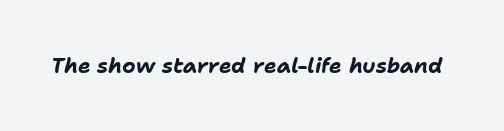
Q: Is the text bold? A: Yes.
Q: Is the text italic (slanted)? A: Yes, it leans right by about 11 degrees.
Q: Is the text underlined? A: No.
Q: Is the spacing between letters normal or unusually wide? A: Normal.
